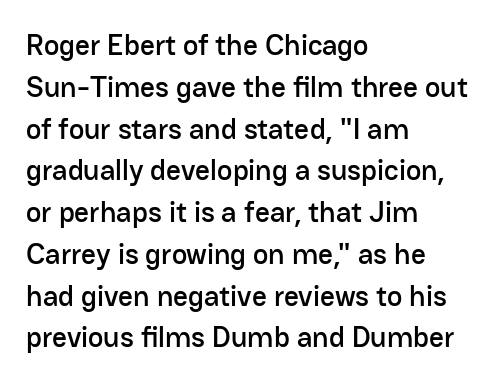
{"serif": "no", "italic": "no", "width": "normal", "stroke_contrast": "low", "x_height": "medium", "monospaced": "no", "underline": "no", "align": "left", "line_spacing": "normal", "line_spacing_ratio": 1.44, "letter_spacing": "normal", "letter_spacing_em": 0.0, "glyph_px": 29}
